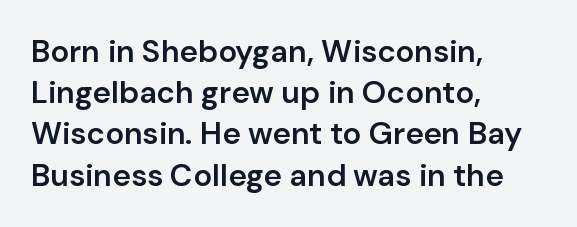
A typesetter would call this proportional, since set widths differ per character. The glyphs are unaccompanied by any horizontal stroke below them. This rendering uses left alignment, leaving the right contour irregular. This is the in-between weight designers call semibold or demi. Is there much room between lines? A standard amount, neither cramped nor airy. This sample uses an upright cut, with every glyph sitting square on the baseline.
